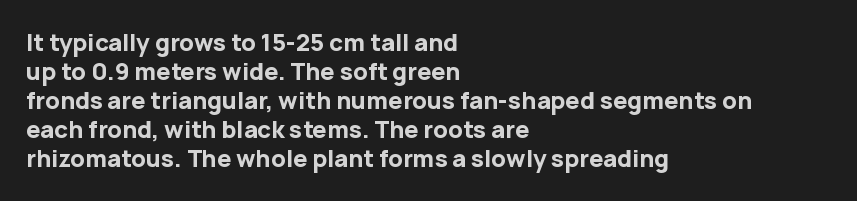
The image shows 23 px bold type, upright; set left-aligned, normal line spacing (1.26x), normal letter spacing, not underlined.
